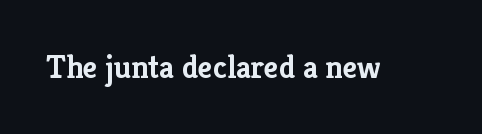
Q: Is the text bold? A: Yes.
Q: Is the text italic (slanted)? A: No, it is upright.
Q: Is the typeface a serif or a sans-serif typeface? A: Serif.
Q: Is the text underlined? A: No.
Q: Is the spacing between letters normal or unusually wide? A: Normal.
Q: Width (condensed, normal, or wide)? A: Normal.
Q: Stroke contrast? A: Low.
Q: x-height? A: Medium.
Q: Monospaced? A: No.
